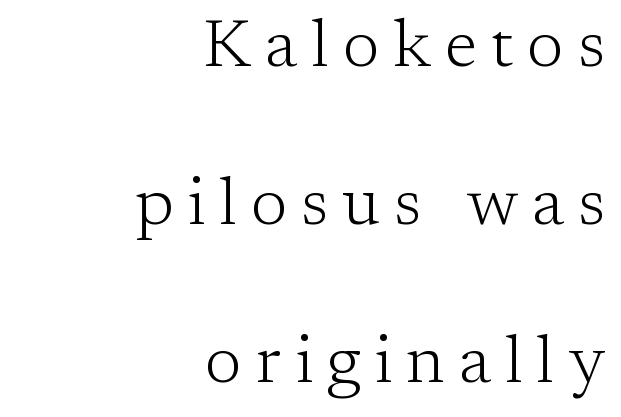
Q: Is the text bold? A: No.
Q: Is the text italic (slanted)? A: No, it is upright.
Q: Is the typeface a serif or a sans-serif typeface? A: Serif.
Q: Is the text underlined? A: No.
Q: How is the paragraph aligned? A: Right-aligned.
Q: Is the spacing between letters normal or unusually wide? A: Unusually wide.
Q: Is the spacing between lines tight, normal or loose? A: Loose.
Q: Width (condensed, normal, or wide)? A: Normal.
Q: Stroke contrast? A: Low.
Q: x-height? A: Medium.
Q: Monospaced? A: No.
